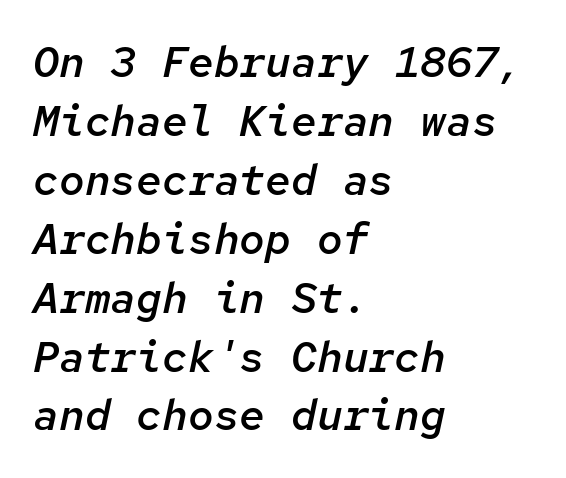
{"italic": "yes", "lean": "right", "slant_degrees": 12, "bold": "semi", "weight": "semibold", "width": "normal", "stroke_contrast": "low", "x_height": "medium", "monospaced": "yes", "underline": "no", "align": "left", "line_spacing": "normal", "line_spacing_ratio": 1.37, "letter_spacing": "normal", "letter_spacing_em": 0.0, "glyph_px": 43}
